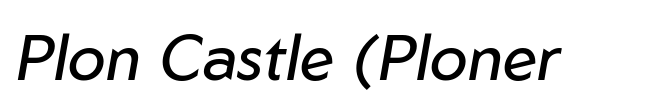
{"italic": "yes", "lean": "right", "slant_degrees": 10, "bold": "no", "weight": "regular", "width": "normal", "stroke_contrast": "low", "x_height": "medium", "monospaced": "no", "underline": "no", "letter_spacing": "normal", "letter_spacing_em": 0.0, "glyph_px": 63}
